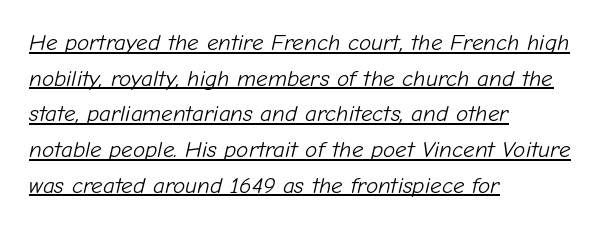
{"italic": "yes", "lean": "right", "slant_degrees": 12, "bold": "no", "underline": "yes", "align": "left", "line_spacing": "normal", "line_spacing_ratio": 1.55, "letter_spacing": "normal", "letter_spacing_em": 0.0, "glyph_px": 23}
